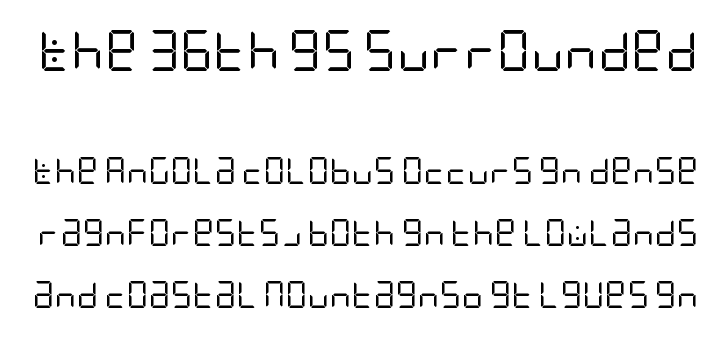
The image shows 41 px regular-weight, condensed sans-serif type, upright; set loose line spacing (2.3x), normal letter spacing, not underlined; the first (top) block is 1.52x larger; low stroke contrast and a large x-height.
